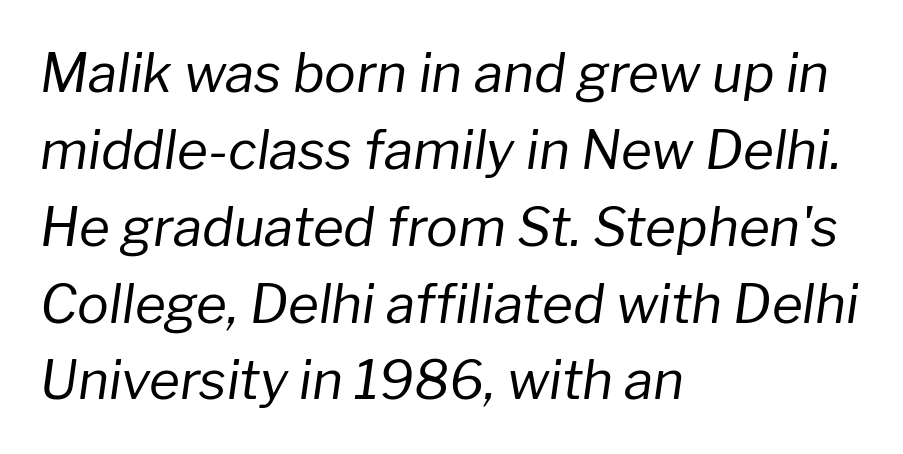
{"italic": "yes", "lean": "right", "slant_degrees": 8, "bold": "no", "weight": "regular", "width": "normal", "stroke_contrast": "low", "x_height": "medium", "monospaced": "no", "underline": "no", "align": "left", "line_spacing": "normal", "line_spacing_ratio": 1.45, "letter_spacing": "normal", "letter_spacing_em": 0.0, "glyph_px": 53}
